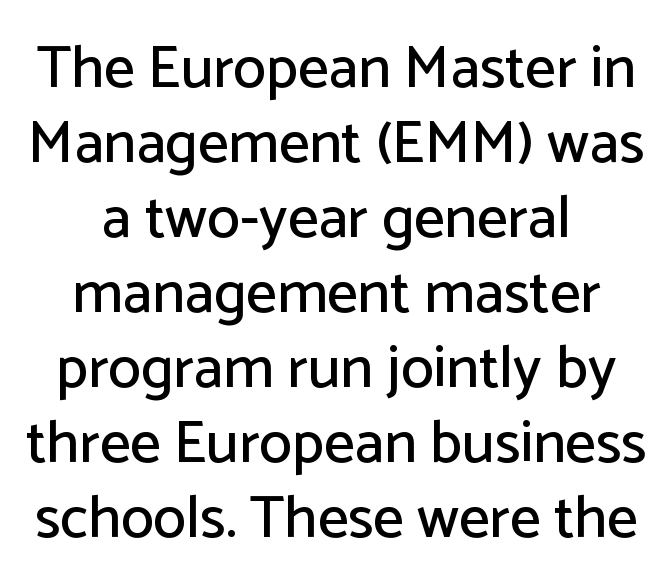
Q: Is the text italic (slanted)? A: No, it is upright.
Q: Is the typeface a serif or a sans-serif typeface? A: Sans-serif.
Q: Is the text underlined? A: No.
Q: How is the paragraph aligned? A: Centered.
Q: Is the spacing between letters normal or unusually wide? A: Normal.
Q: Is the spacing between lines tight, normal or loose? A: Normal.
Q: Width (condensed, normal, or wide)? A: Normal.
Q: Stroke contrast? A: Low.
Q: x-height? A: Medium.
Q: Monospaced? A: No.
